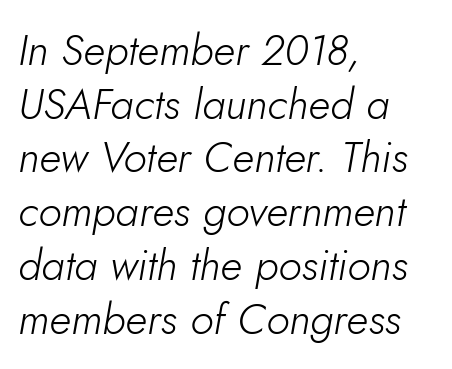
{"italic": "yes", "lean": "right", "slant_degrees": 5, "bold": "no", "weight": "light", "width": "normal", "stroke_contrast": "low", "x_height": "small", "monospaced": "no", "underline": "no", "align": "left", "line_spacing": "normal", "line_spacing_ratio": 1.25, "letter_spacing": "normal", "letter_spacing_em": 0.0, "glyph_px": 43}
